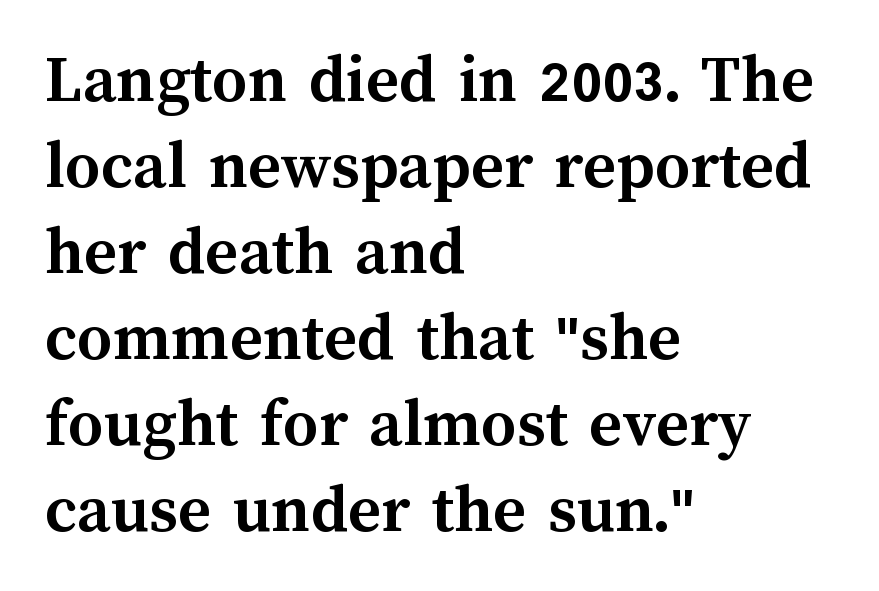
The image shows 70 px semibold type, upright; set left-aligned, line spacing 1.23x, normal letter spacing, not underlined; medium stroke contrast and a medium x-height.
